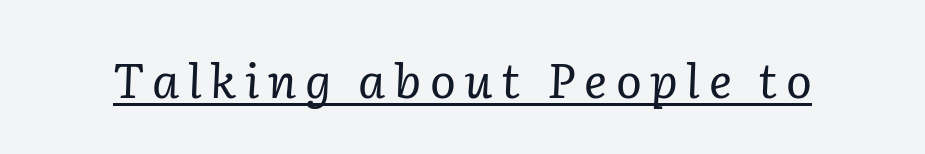
The image shows 48 px regular-weight serif type, italic (leaning right); set underlined; low stroke contrast and a medium x-height.
